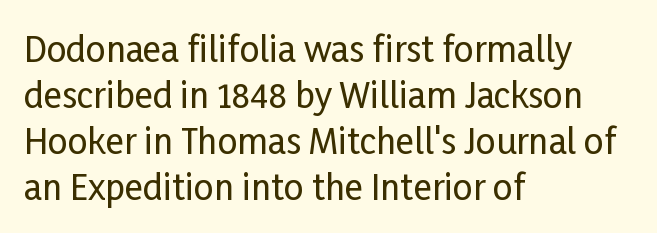
Q: Is the text italic (slanted)? A: No, it is upright.
Q: Is the typeface a serif or a sans-serif typeface? A: Sans-serif.
Q: Is the text underlined? A: No.
Q: How is the paragraph aligned? A: Left-aligned.
Q: Is the spacing between letters normal or unusually wide? A: Normal.
Q: Is the spacing between lines tight, normal or loose? A: Normal.
Q: Width (condensed, normal, or wide)? A: Condensed.
Q: Stroke contrast? A: Low.
Q: x-height? A: Medium.
Q: Monospaced? A: No.
